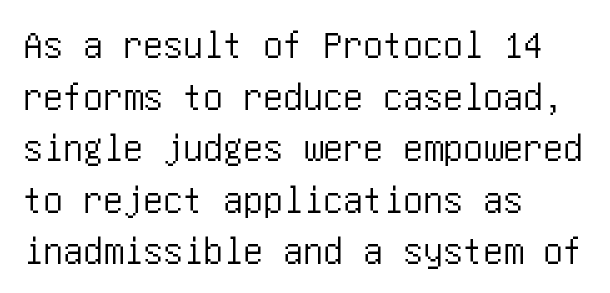
The image shows 40 px condensed sans-serif type, upright; set left-aligned, normal line spacing (1.29x), normal letter spacing, not underlined; low stroke contrast and a large x-height.
